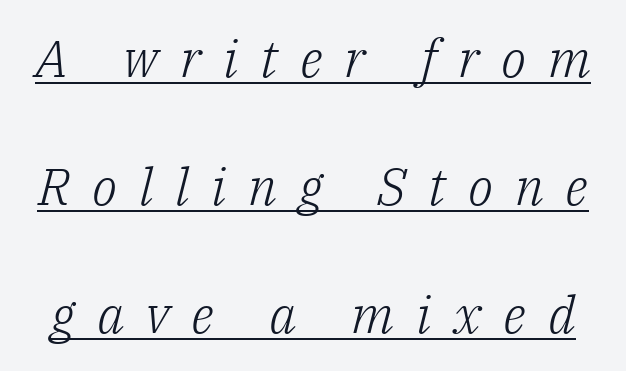
{"serif": "yes", "italic": "yes", "lean": "right", "slant_degrees": 14, "bold": "no", "weight": "light", "width": "normal", "stroke_contrast": "low", "x_height": "medium", "monospaced": "no", "underline": "yes", "line_spacing": "loose", "line_spacing_ratio": 2.46, "letter_spacing": "wide", "letter_spacing_em": 0.42, "glyph_px": 52}
